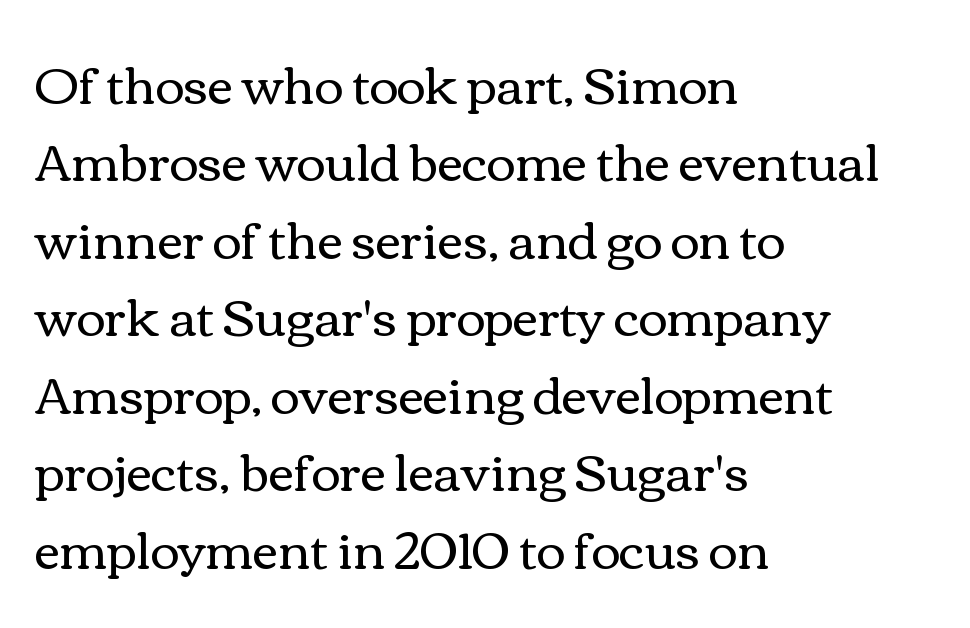
Think standard paragraph weight, or any step lighter than that. Varying glyph widths throughout — classic text-font behaviour. Rule under the text: the space is simply empty. Nope, not italic — everything's standing straight. Line starts are locked; line ends wander. The line-height multiplier appears to be the usual default.
